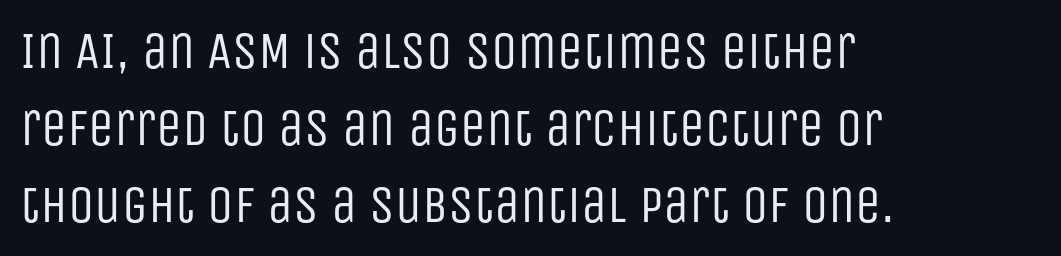
Descenders are the only things crossing below the line. Evenly set lines give the paragraph a standard silhouette. Horizontal alignment here is leftward, the default for most running prose. These lines are composed in type without serifs. The specimen reads as upright at a glance. Caption: face not bold, strokes unweighted.
